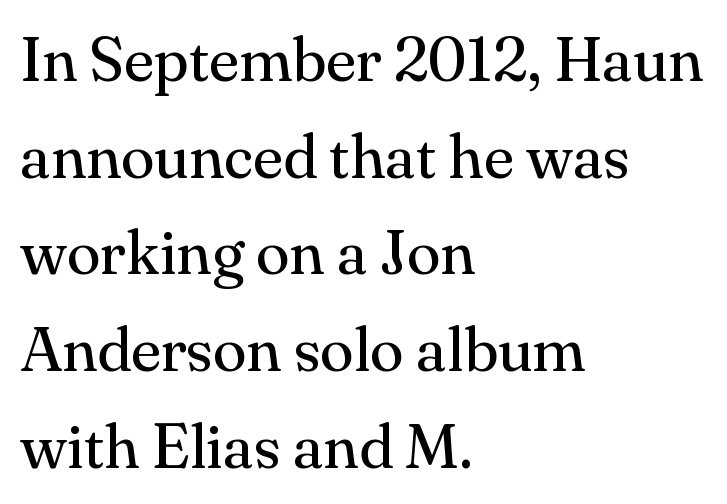
Students, observe: this is what conventionally led text looks like. In CSS terms this would be text-align: left. Underline: absent. Character widths vary here, with narrow letters taking less room than wide ones. Stroke terminals: seriffed. Short note: letters normally spaced.
